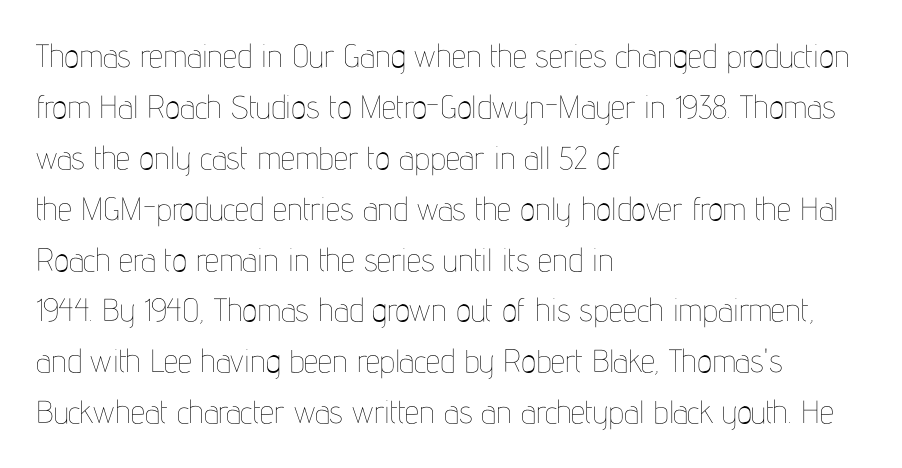
{"italic": "no", "bold": "no", "weight": "thin", "width": "condensed", "stroke_contrast": "low", "x_height": "medium", "monospaced": "no", "underline": "no", "align": "left", "line_spacing": "normal", "line_spacing_ratio": 1.59, "letter_spacing": "normal", "letter_spacing_em": 0.0, "glyph_px": 32}
